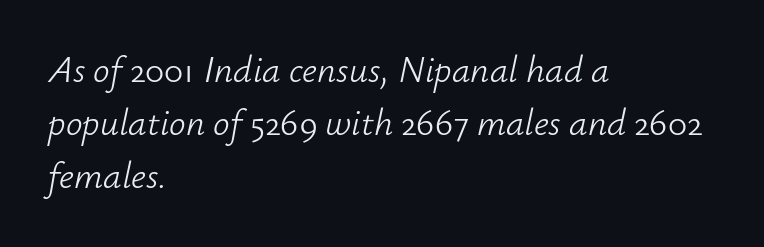
The image shows 37 px light type, italic (leaning right); set left-aligned, normal line spacing (1.43x), normal letter spacing, not underlined; low stroke contrast and a small x-height.
